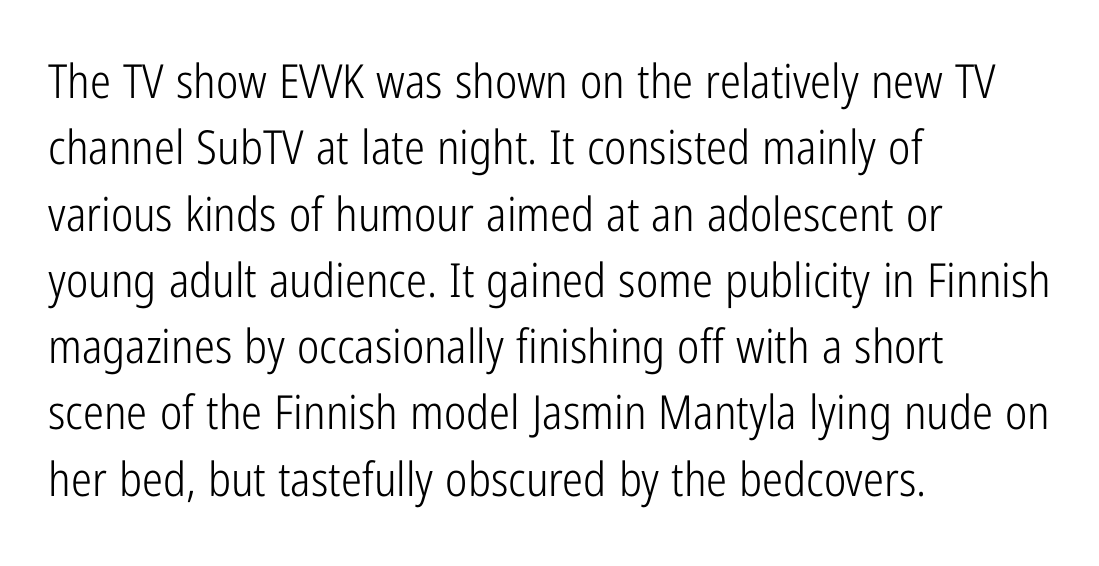
Varying glyph widths throughout — classic text-font behaviour. No chunkiness to these letters — they're not bold. The ragged edge is on the right, which tells us the setting is flush left. Spacing between characters is what you'd get straight out of the box.
